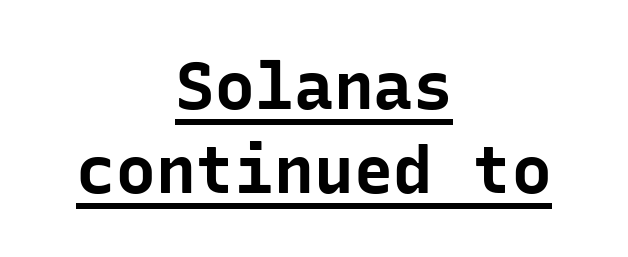
In designer terms, the underline attribute is active on this setting. Each word holds together tightly as a unit, with standard inter-letter gaps. Each new line begins a customary step beneath the previous one. As a designer I'd log this as weight 700, bold. Alignment: centered. Ascenders rise straight up at ninety degrees.
